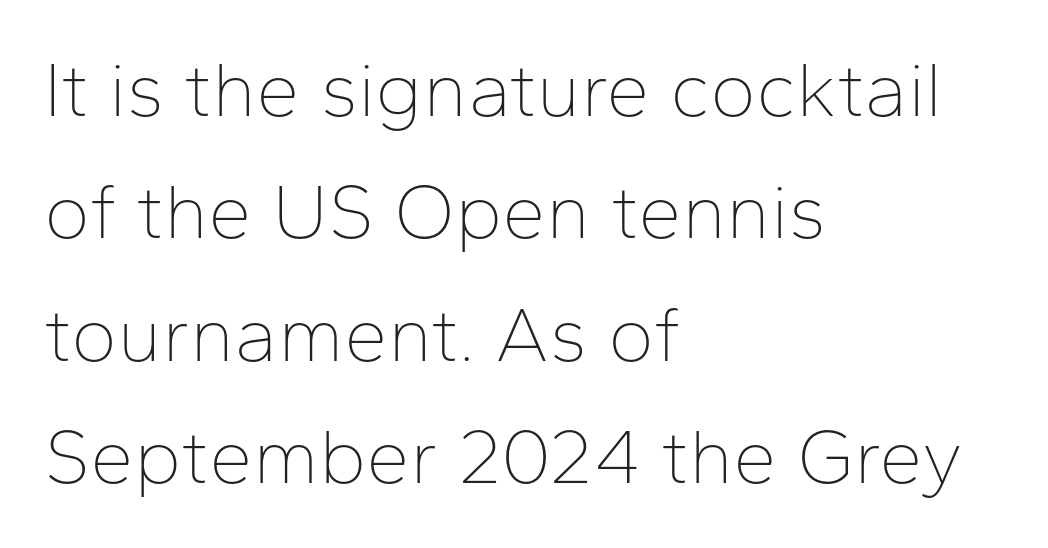
{"serif": "no", "italic": "no", "bold": "no", "weight": "thin", "width": "normal", "stroke_contrast": "low", "x_height": "medium", "monospaced": "no", "underline": "no", "align": "left", "line_spacing": "normal", "line_spacing_ratio": 1.57, "letter_spacing": "normal", "letter_spacing_em": 0.0, "glyph_px": 78}
